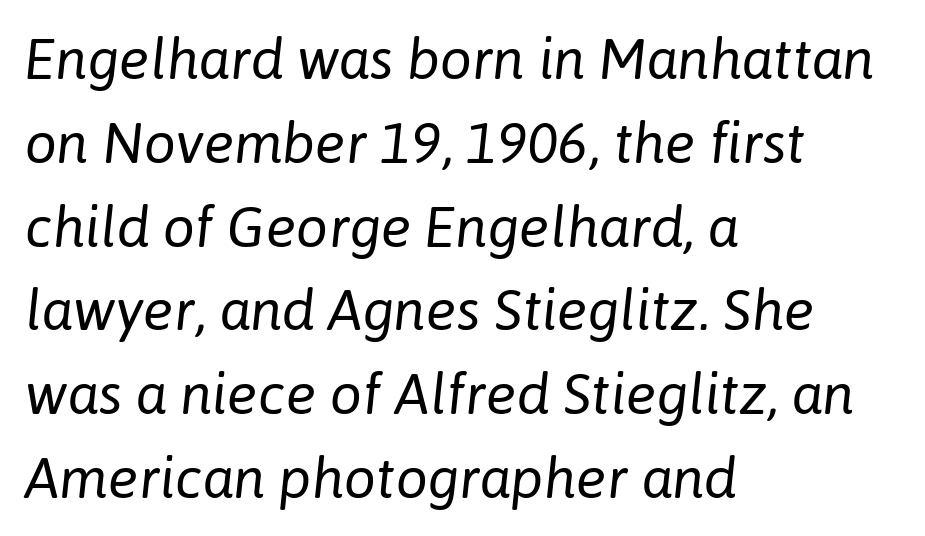
The image shows 57 px regular-weight type, italic (leaning right); set left-aligned, normal line spacing (1.47x), normal letter spacing, not underlined; low stroke contrast and a medium x-height.
